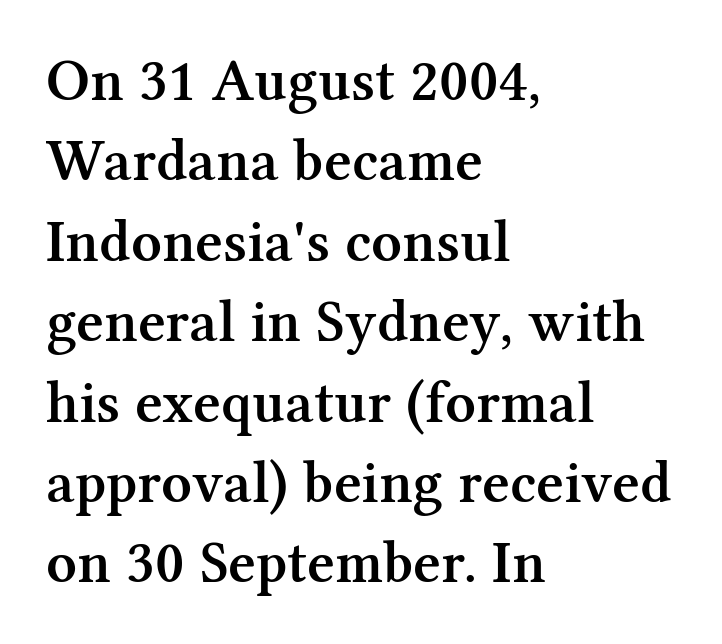
The image shows 60 px semibold serif type, upright; set left-aligned, normal line spacing (1.34x), normal letter spacing, not underlined; medium stroke contrast and a medium x-height.
